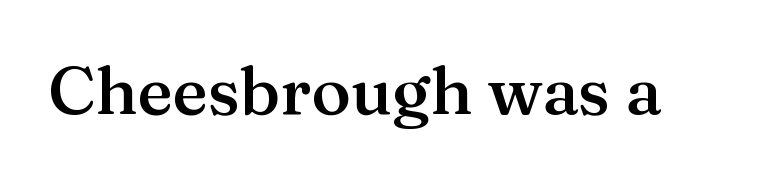
Posture: vertical. Spacing verdict: proportional, widths tailored to each character. A clean baseline with only descenders dipping below it. Weight: semibold (demi). Letter spacing: default. The characters display serif detailing at their extremities.
